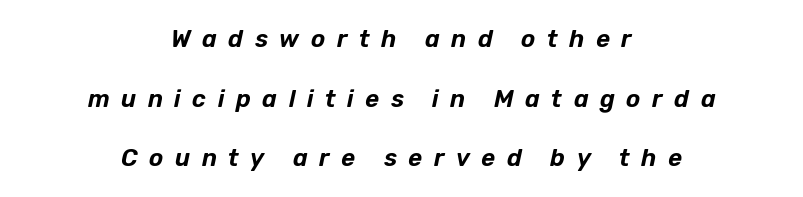
Q: Is the text italic (slanted)? A: Yes, it leans right by about 12 degrees.
Q: Is the text underlined? A: No.
Q: How is the paragraph aligned? A: Centered.
Q: Is the spacing between letters normal or unusually wide? A: Unusually wide.
Q: Is the spacing between lines tight, normal or loose? A: Loose.
